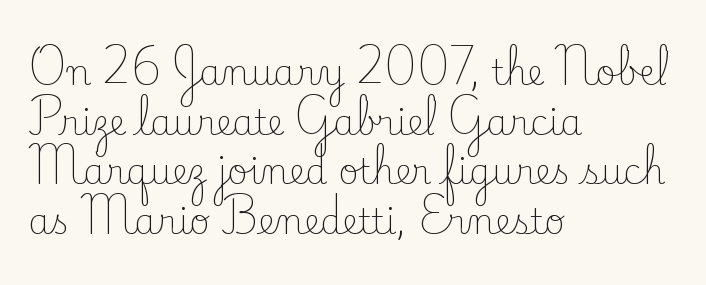
Q: Is the text bold? A: No.
Q: Is the text italic (slanted)? A: No, it is upright.
Q: Is the typeface a serif or a sans-serif typeface? A: Serif.
Q: Is the text underlined? A: No.
Q: How is the paragraph aligned? A: Left-aligned.
Q: Is the spacing between letters normal or unusually wide? A: Normal.
Q: Is the spacing between lines tight, normal or loose? A: Normal.
Q: Width (condensed, normal, or wide)? A: Normal.
Q: Stroke contrast? A: Low.
Q: x-height? A: Small.
Q: Monospaced? A: No.
